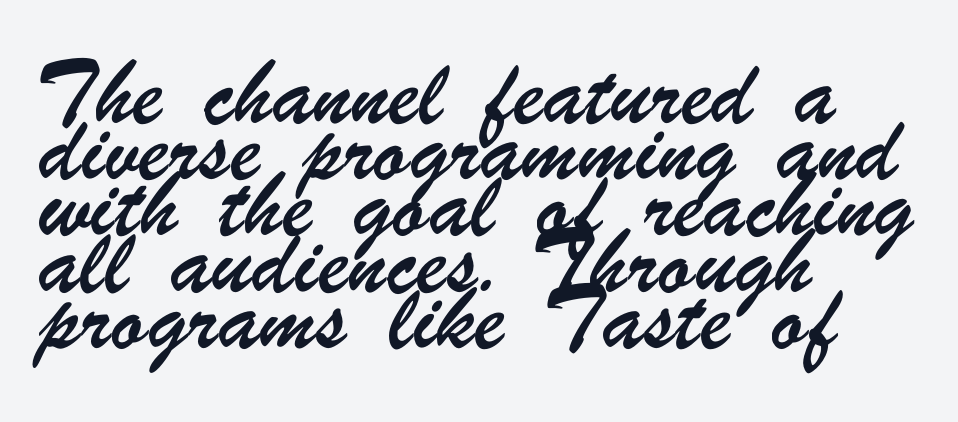
Do the characters align in a grid? No, the font is proportional. The passage shown stacks its lines at a standard gap. These lines stack with their left ends in a neat column. Just letters on the line, the space beneath them empty. I'd call this a sans setting — the letters go barefoot. Look at the tracking — it's just the regular setting, nothing added.
